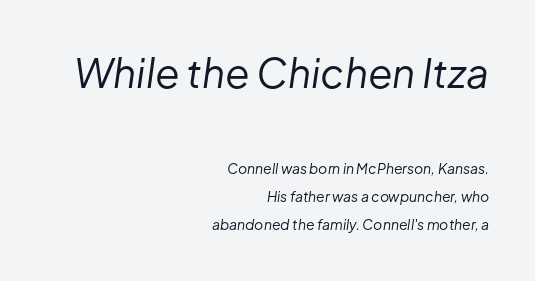
The letters advance in unequal steps, a hallmark of proportional type. The tracking reads as untouched default to a designer's eye. The face used here appears at its bigger size in the upper chunk. Short and long lines alike share a common ending point at right. Does the leading feel generous? Absolutely, it's lavish. If you drew a line through each stem, it would be angled.
